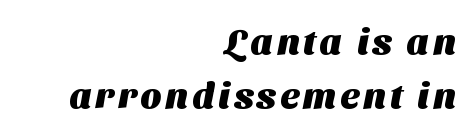
The image shows 36 px heavy sans-serif type; set right-aligned, normal line spacing (1.5x), not underlined; medium stroke contrast and a medium x-height.
